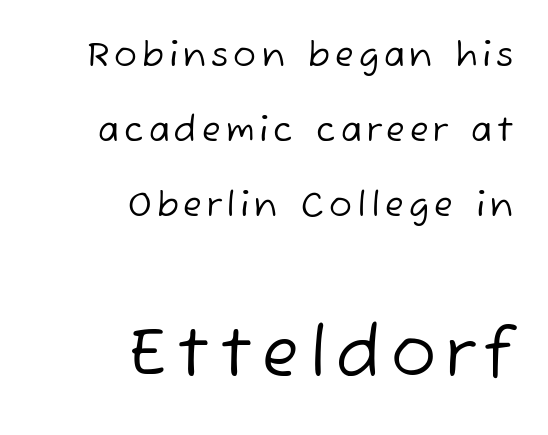
The image shows 67 px regular-weight sans-serif type; set right-aligned, loose line spacing (2.21x), not underlined; the second (bottom) block is 1.97x larger; low stroke contrast and a medium x-height.
